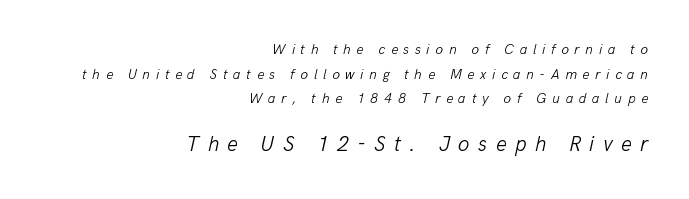
{"italic": "yes", "lean": "right", "slant_degrees": 13, "bold": "no", "underline": "no", "align": "right", "line_spacing_ratio": 1.76, "letter_spacing": "wide", "letter_spacing_em": 0.4, "larger_block": "second", "size_ratio": 1.5, "glyph_px": 21}
